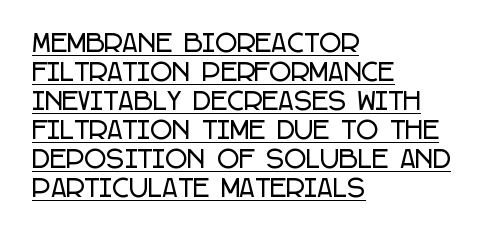
Q: Is the text italic (slanted)? A: No, it is upright.
Q: Is the text underlined? A: Yes.
Q: How is the paragraph aligned? A: Left-aligned.
Q: Is the spacing between letters normal or unusually wide? A: Normal.
